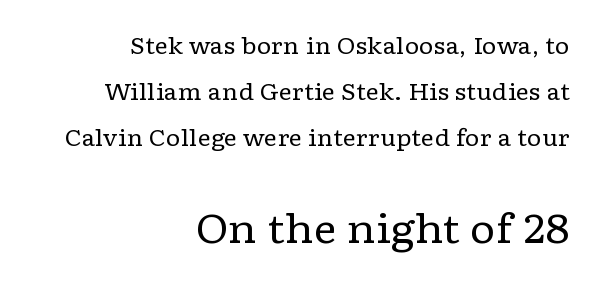
The image shows 40 px regular-weight, wide serif type, upright; set right-aligned, loose line spacing (1.99x), normal letter spacing, not underlined; the second (bottom) block is 1.74x larger; low stroke contrast and a medium x-height.
